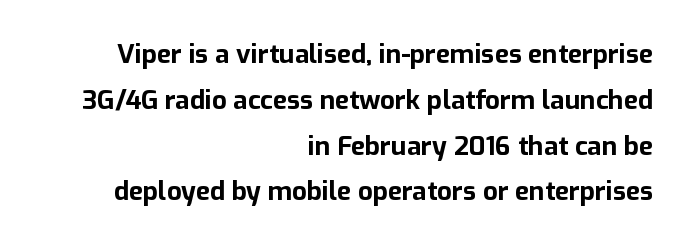
{"italic": "no", "bold": "yes", "underline": "no", "align": "right", "line_spacing_ratio": 1.76, "letter_spacing": "normal", "letter_spacing_em": 0.0, "glyph_px": 26}
